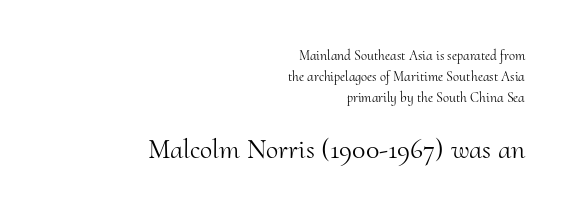
Q: Is the text bold? A: No.
Q: Is the text italic (slanted)? A: No, it is upright.
Q: Is the typeface a serif or a sans-serif typeface? A: Serif.
Q: Is the text underlined? A: No.
Q: How is the paragraph aligned? A: Right-aligned.
Q: Is the spacing between letters normal or unusually wide? A: Normal.
Q: Is the spacing between lines tight, normal or loose? A: Normal.
Q: Which block of text is set in a larger size, the first (top) or the second (bottom)? A: The second (bottom) one.
Q: Width (condensed, normal, or wide)? A: Normal.
Q: Stroke contrast? A: Medium.
Q: x-height? A: Small.
Q: Monospaced? A: No.
